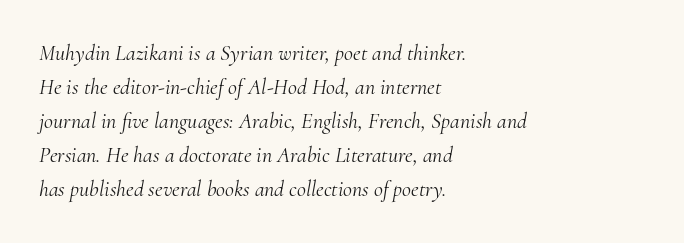
The image shows 22 px text type, italic (leaning right); set left-aligned, normal line spacing (1.55x), normal letter spacing, not underlined.
